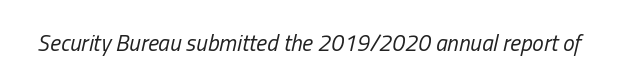
Is this a heavy cut? Hardly; it is regular or lighter. Default kerning and tracking; the words read as compact shapes. Quick note: italic. Clear beneath every line of the passage.
